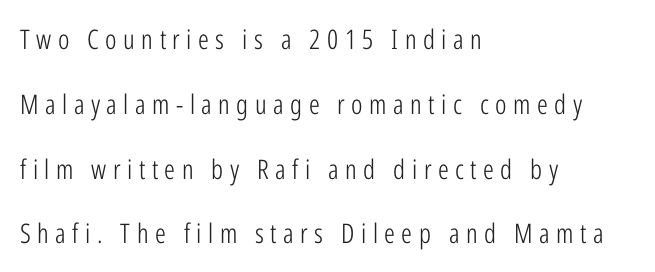
{"italic": "no", "bold": "no", "underline": "no", "align": "left", "line_spacing": "loose", "line_spacing_ratio": 2.4, "letter_spacing": "wide", "letter_spacing_em": 0.24, "glyph_px": 27}
